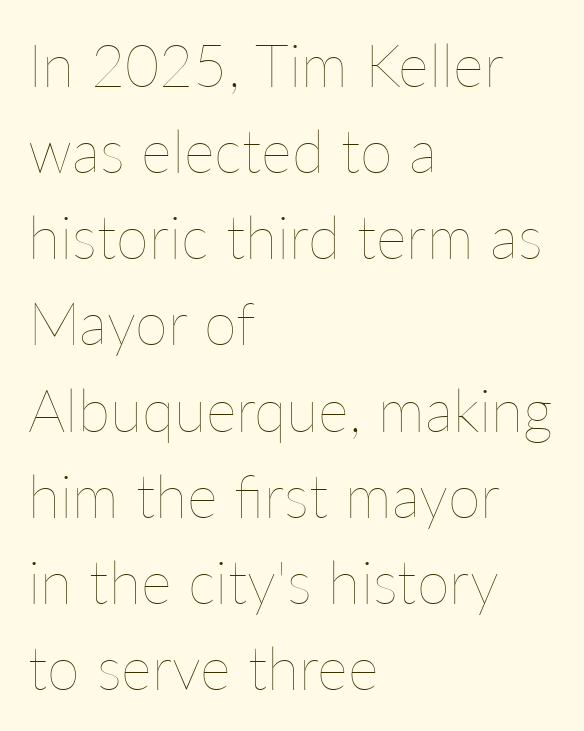
Caption: multi-line text, flush left, ragged right. Spacing between characters is what you'd get straight out of the box. A quiet, ordinary-to-light weight characterises the typeface. The glyphs are unaccompanied by any horizontal stroke below them. This sample has the flowing, uneven cadence of proportional lettering.
